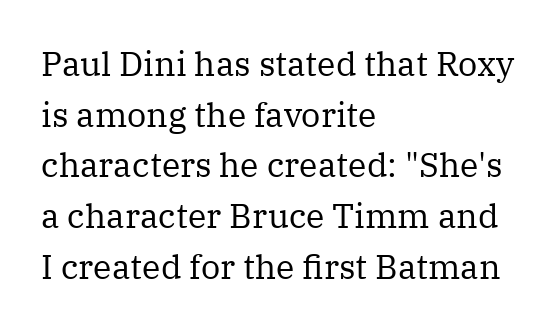
Q: Is the text bold? A: No.
Q: Is the text italic (slanted)? A: No, it is upright.
Q: Is the typeface a serif or a sans-serif typeface? A: Serif.
Q: Is the text underlined? A: No.
Q: How is the paragraph aligned? A: Left-aligned.
Q: Is the spacing between letters normal or unusually wide? A: Normal.
Q: Is the spacing between lines tight, normal or loose? A: Normal.
Q: Width (condensed, normal, or wide)? A: Normal.
Q: Stroke contrast? A: Medium.
Q: x-height? A: Medium.
Q: Monospaced? A: No.
